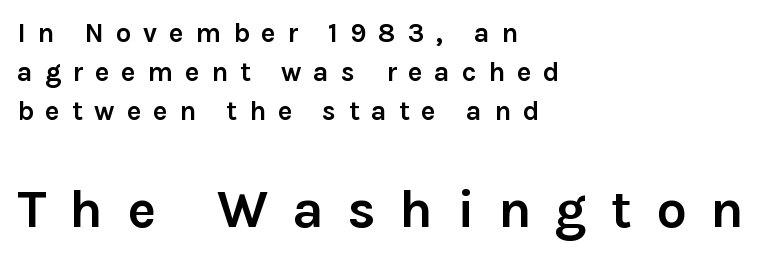
{"serif": "no", "italic": "no", "bold": "yes", "weight": "semibold", "width": "normal", "stroke_contrast": "low", "x_height": "medium", "monospaced": "no", "underline": "no", "align": "left", "line_spacing": "normal", "line_spacing_ratio": 1.44, "letter_spacing": "wide", "letter_spacing_em": 0.44, "larger_block": "second", "size_ratio": 2.0, "glyph_px": 54}
